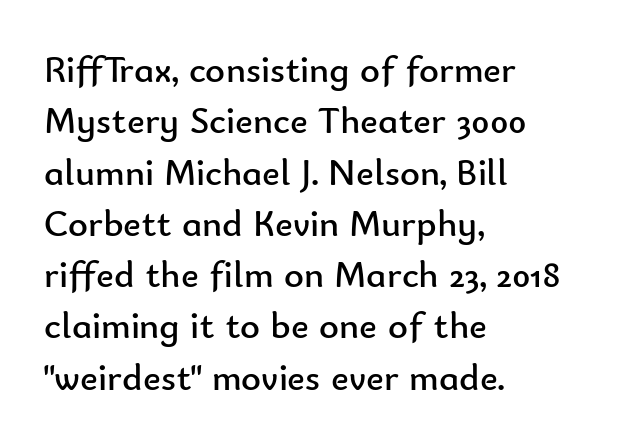
Nope, no serifs anywhere on these letters. Here the designer chose a conventional face with non-uniform glyph widths. Vertical spacing — default. Letters rest on an invisible, unmarked baseline.
